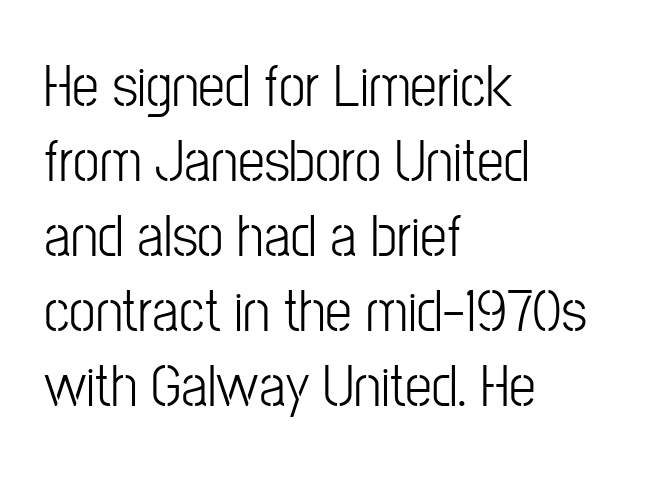
Do the characters align in a grid? No, the font is proportional. Horizontal alignment here is leftward, the default for most running prose. Does the type have serifs? No, each stem ends abruptly. Short note: letters normally spaced.
